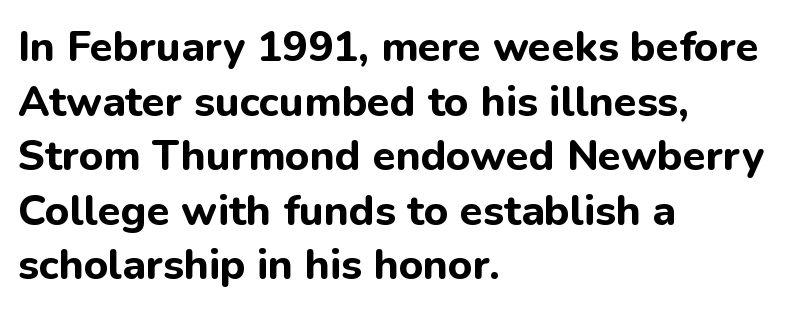
Q: Is the text bold? A: Yes.
Q: Is the text italic (slanted)? A: No, it is upright.
Q: Is the typeface a serif or a sans-serif typeface? A: Sans-serif.
Q: Is the text underlined? A: No.
Q: How is the paragraph aligned? A: Left-aligned.
Q: Is the spacing between letters normal or unusually wide? A: Normal.
Q: Is the spacing between lines tight, normal or loose? A: Normal.
Q: Width (condensed, normal, or wide)? A: Normal.
Q: Stroke contrast? A: Low.
Q: x-height? A: Medium.
Q: Monospaced? A: No.
